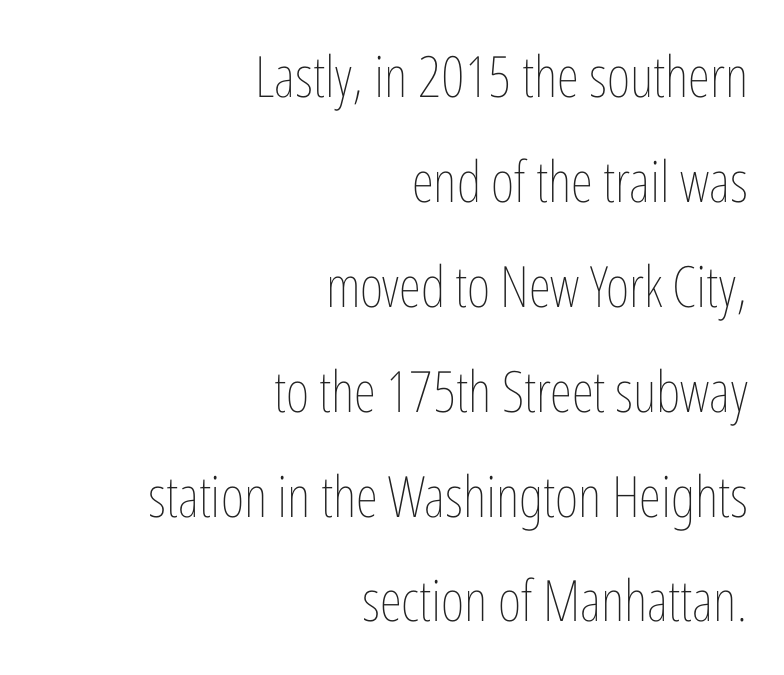
Q: Is the text bold? A: No.
Q: Is the text italic (slanted)? A: No, it is upright.
Q: Is the text underlined? A: No.
Q: How is the paragraph aligned? A: Right-aligned.
Q: Is the spacing between letters normal or unusually wide? A: Normal.
Q: Width (condensed, normal, or wide)? A: Condensed.
Q: Stroke contrast? A: Low.
Q: x-height? A: Medium.
Q: Monospaced? A: No.
